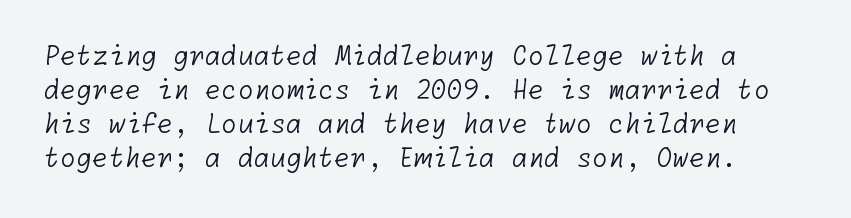
The image shows 26 px text type; set normal line spacing (1.31x), normal letter spacing, not underlined.
